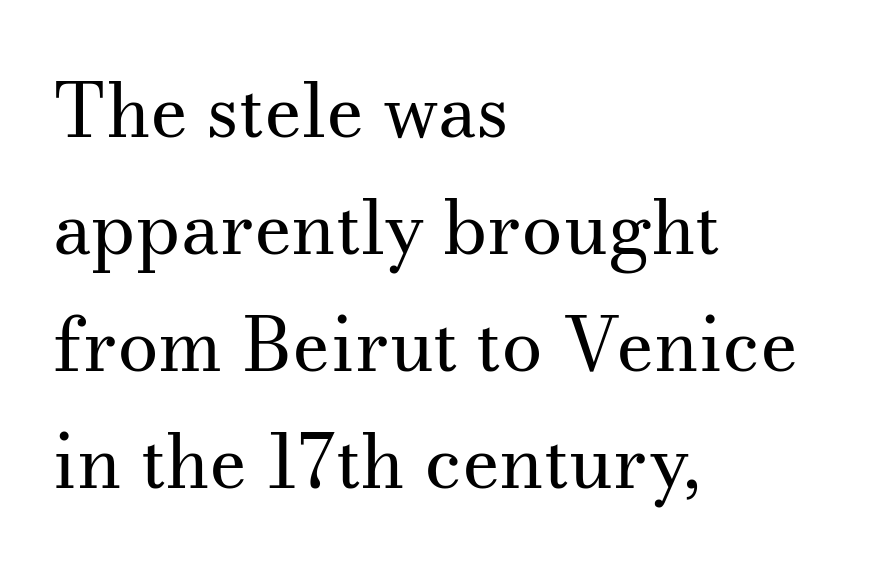
Q: Is the text bold? A: No.
Q: Is the text italic (slanted)? A: No, it is upright.
Q: Is the typeface a serif or a sans-serif typeface? A: Serif.
Q: Is the text underlined? A: No.
Q: How is the paragraph aligned? A: Left-aligned.
Q: Is the spacing between letters normal or unusually wide? A: Normal.
Q: Is the spacing between lines tight, normal or loose? A: Normal.
Q: Width (condensed, normal, or wide)? A: Normal.
Q: Stroke contrast? A: Medium.
Q: x-height? A: Small.
Q: Monospaced? A: No.
